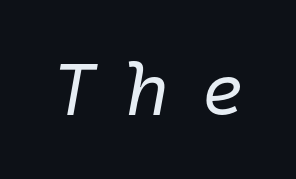
Q: Is the text bold? A: No.
Q: Is the text italic (slanted)? A: Yes, it leans right by about 10 degrees.
Q: Is the text underlined? A: No.
Q: Is the spacing between letters normal or unusually wide? A: Unusually wide.
Q: Width (condensed, normal, or wide)? A: Normal.
Q: Stroke contrast? A: Low.
Q: x-height? A: Medium.
Q: Monospaced? A: Yes.
